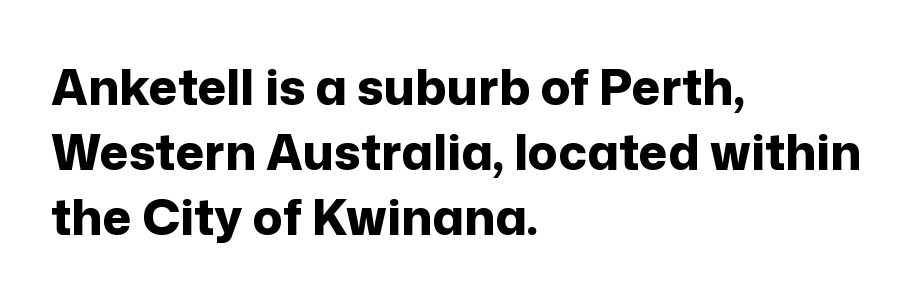
The block of text has a typical density, with ordinary space between rows. The glyphs are unaccompanied by any horizontal stroke below them. If you drew a ruler down the left edge, every line would touch it. Does the weight exceed regular? Yes, all the way to bold. Proportional: the letters do not fall into vertical columns.
